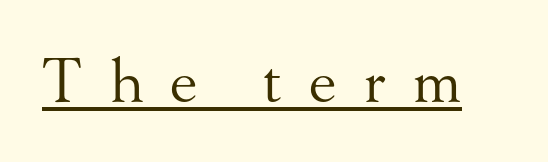
Q: Is the text bold? A: No.
Q: Is the text italic (slanted)? A: No, it is upright.
Q: Is the typeface a serif or a sans-serif typeface? A: Serif.
Q: Is the text underlined? A: Yes.
Q: Is the spacing between letters normal or unusually wide? A: Unusually wide.
Q: Width (condensed, normal, or wide)? A: Normal.
Q: Stroke contrast? A: Medium.
Q: x-height? A: Small.
Q: Monospaced? A: No.
